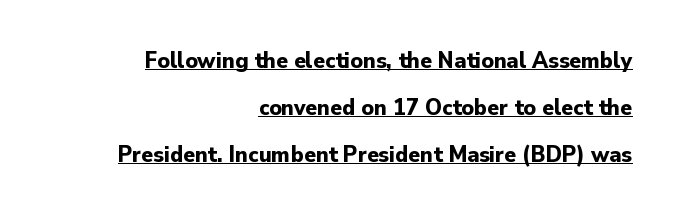
Q: Is the text bold? A: Yes.
Q: Is the text italic (slanted)? A: No, it is upright.
Q: Is the text underlined? A: Yes.
Q: How is the paragraph aligned? A: Right-aligned.
Q: Is the spacing between letters normal or unusually wide? A: Normal.
Q: Is the spacing between lines tight, normal or loose? A: Loose.
